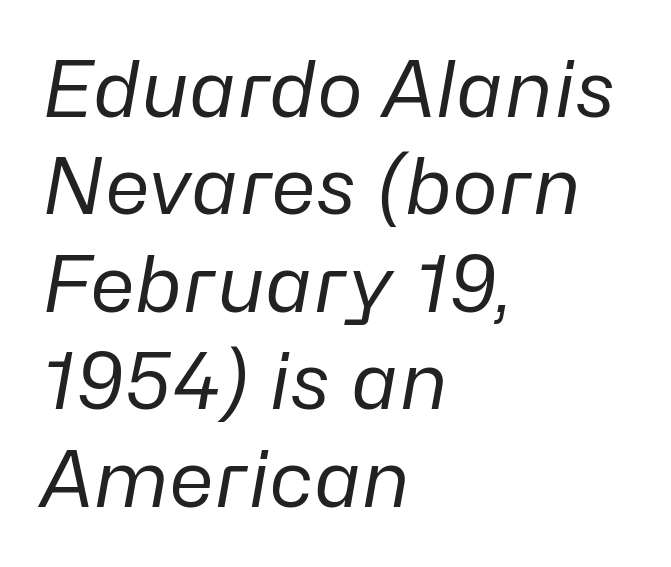
Q: Is the text bold? A: No.
Q: Is the text italic (slanted)? A: Yes, it leans right by about 10 degrees.
Q: Is the text underlined? A: No.
Q: How is the paragraph aligned? A: Left-aligned.
Q: Is the spacing between letters normal or unusually wide? A: Normal.
Q: Is the spacing between lines tight, normal or loose? A: Normal.
Q: Width (condensed, normal, or wide)? A: Normal.
Q: Stroke contrast? A: Low.
Q: x-height? A: Medium.
Q: Monospaced? A: No.
